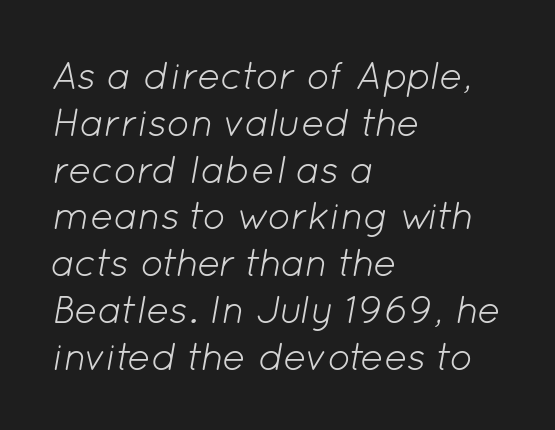
A typesetter would call this zero additional tracking. These lines are rendered in a variable-pitch font. This sample is left-justified, so line endings fall wherever the words run out. These glyphs show unthickened strokes, regular width or finer. Descenders hang freely into open space. The typography opts for an oblique posture over an upright one.
